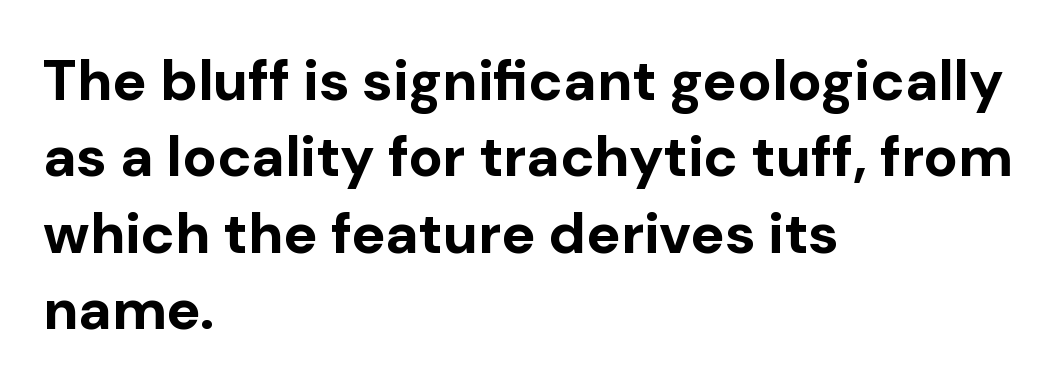
{"serif": "no", "italic": "no", "bold": "yes", "weight": "bold", "width": "normal", "stroke_contrast": "low", "x_height": "medium", "monospaced": "no", "underline": "no", "align": "left", "line_spacing": "normal", "line_spacing_ratio": 1.34, "letter_spacing": "normal", "letter_spacing_em": 0.0, "glyph_px": 57}
